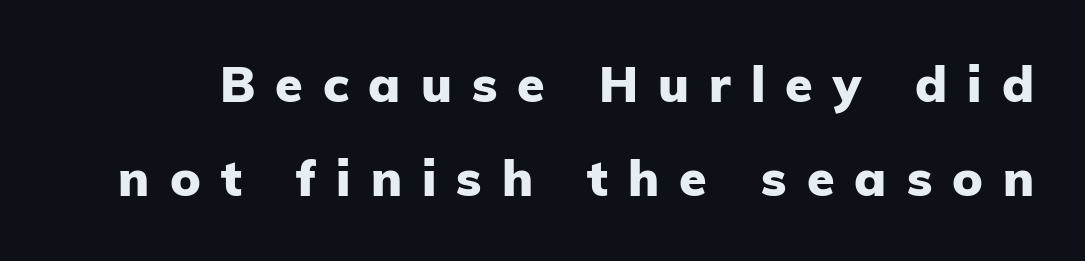
The image shows 50 px heavy sans-serif type, upright; set line spacing 1.89x, unusually wide letter spacing (+0.4 em), not underlined; low stroke contrast and a medium x-height.
